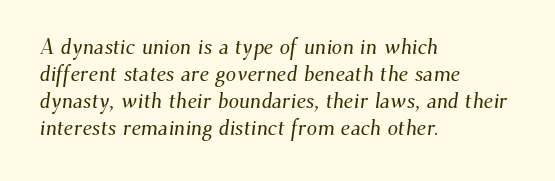
{"underline": "no", "align": "left", "line_spacing": "normal", "line_spacing_ratio": 1.28, "letter_spacing": "normal", "letter_spacing_em": 0.0, "glyph_px": 21}
